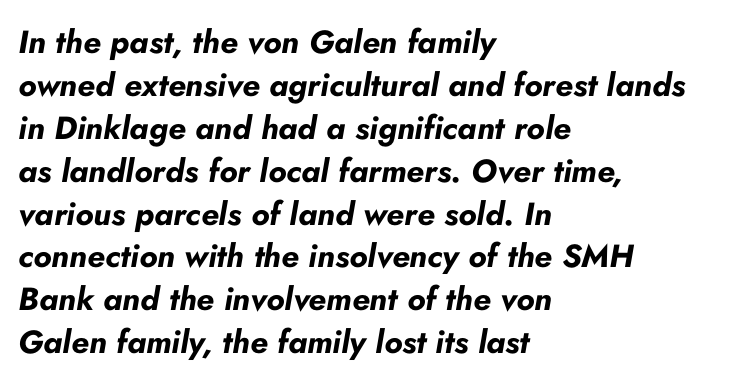
Q: Is the text bold? A: Yes.
Q: Is the text italic (slanted)? A: Yes, it leans right by about 10 degrees.
Q: Is the text underlined? A: No.
Q: How is the paragraph aligned? A: Left-aligned.
Q: Is the spacing between letters normal or unusually wide? A: Normal.
Q: Is the spacing between lines tight, normal or loose? A: Normal.
Q: Width (condensed, normal, or wide)? A: Normal.
Q: Stroke contrast? A: Low.
Q: x-height? A: Small.
Q: Monospaced? A: No.
